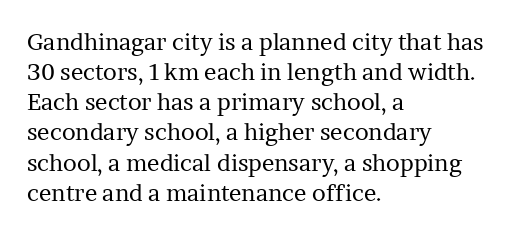
Q: Is the text bold? A: No.
Q: Is the text italic (slanted)? A: No, it is upright.
Q: Is the text underlined? A: No.
Q: How is the paragraph aligned? A: Left-aligned.
Q: Is the spacing between letters normal or unusually wide? A: Normal.
Q: Is the spacing between lines tight, normal or loose? A: Normal.
